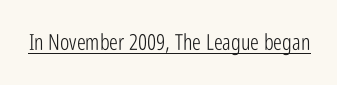
Does a line run under the words? Yes, clearly. Each word holds together tightly as a unit, with standard inter-letter gaps. When letters stand straight like this, we call the style roman or upright. Compared with a typical body face, this is equally light or lighter still.
